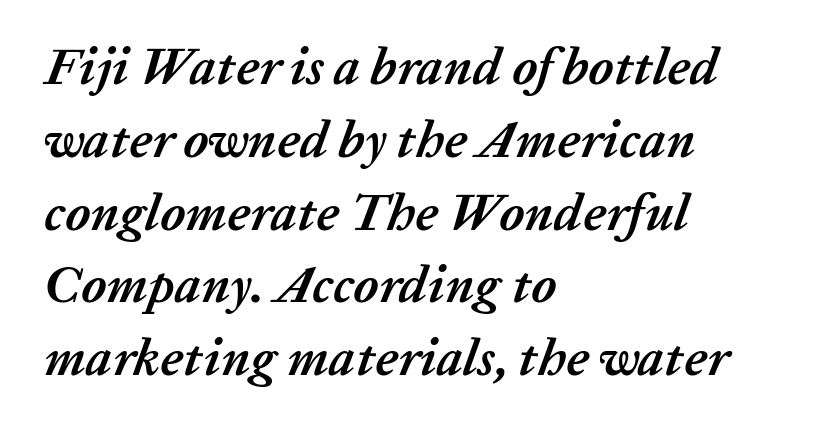
Q: Is the text bold? A: Yes.
Q: Is the text italic (slanted)? A: Yes, it leans right by about 20 degrees.
Q: Is the text underlined? A: No.
Q: How is the paragraph aligned? A: Left-aligned.
Q: Is the spacing between letters normal or unusually wide? A: Normal.
Q: Is the spacing between lines tight, normal or loose? A: Normal.
Q: Width (condensed, normal, or wide)? A: Normal.
Q: Stroke contrast? A: Low.
Q: x-height? A: Medium.
Q: Monospaced? A: No.
